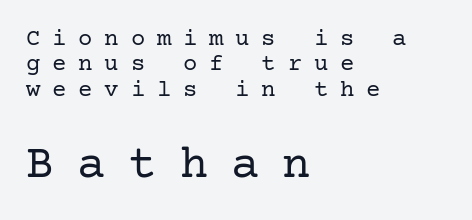
Q: Is the text bold? A: No.
Q: Is the text italic (slanted)? A: No, it is upright.
Q: Is the typeface a serif or a sans-serif typeface? A: Serif.
Q: Is the text underlined? A: No.
Q: How is the paragraph aligned? A: Left-aligned.
Q: Is the spacing between letters normal or unusually wide? A: Unusually wide.
Q: Is the spacing between lines tight, normal or loose? A: Tight.
Q: Which block of text is set in a larger size, the first (top) or the second (bottom)? A: The second (bottom) one.
Q: Width (condensed, normal, or wide)? A: Normal.
Q: Stroke contrast? A: Low.
Q: x-height? A: Medium.
